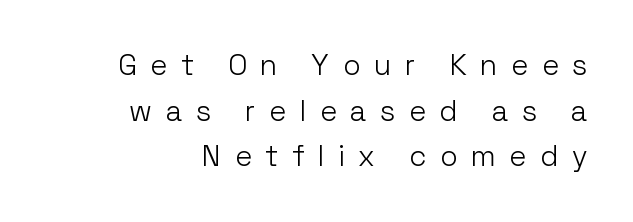
{"serif": "no", "italic": "no", "bold": "no", "weight": "light", "width": "normal", "stroke_contrast": "low", "x_height": "medium", "monospaced": "no", "underline": "no", "align": "right", "line_spacing": "normal", "line_spacing_ratio": 1.57, "letter_spacing": "wide", "letter_spacing_em": 0.48, "glyph_px": 29}
